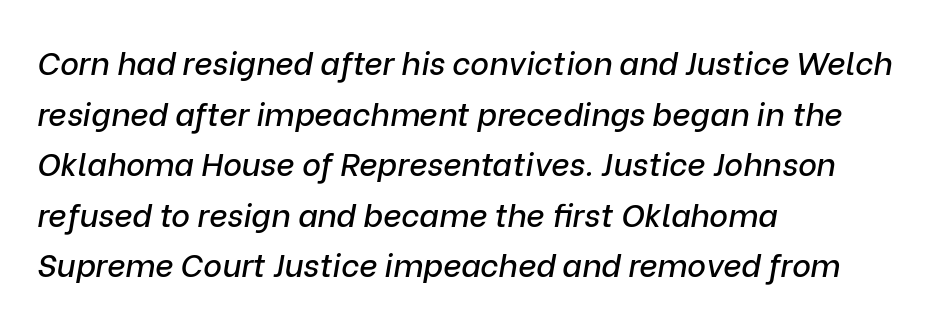
The image shows 32 px text type, italic (leaning right); set left-aligned, normal line spacing (1.58x), normal letter spacing, not underlined; low stroke contrast and a medium x-height.
